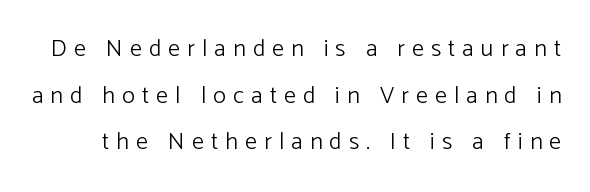
Q: Is the text bold? A: No.
Q: Is the text italic (slanted)? A: No, it is upright.
Q: Is the text underlined? A: No.
Q: Is the spacing between letters normal or unusually wide? A: Unusually wide.
Q: Is the spacing between lines tight, normal or loose? A: Loose.
